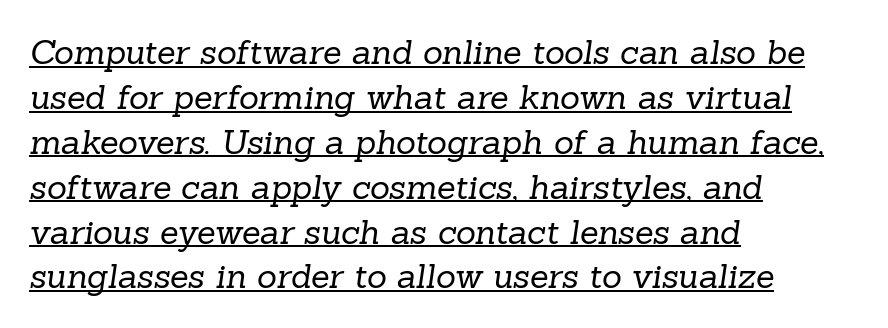
Note the varied advance widths — an 'i' is clearly narrower than an 'm'. In designer terms, the underline attribute is active on this setting. Font category for this specimen: serif. What's the leading like? Ordinary, nothing unusual. There is no visible air inserted between adjacent glyphs. These lines stack with their left ends in a neat column.
